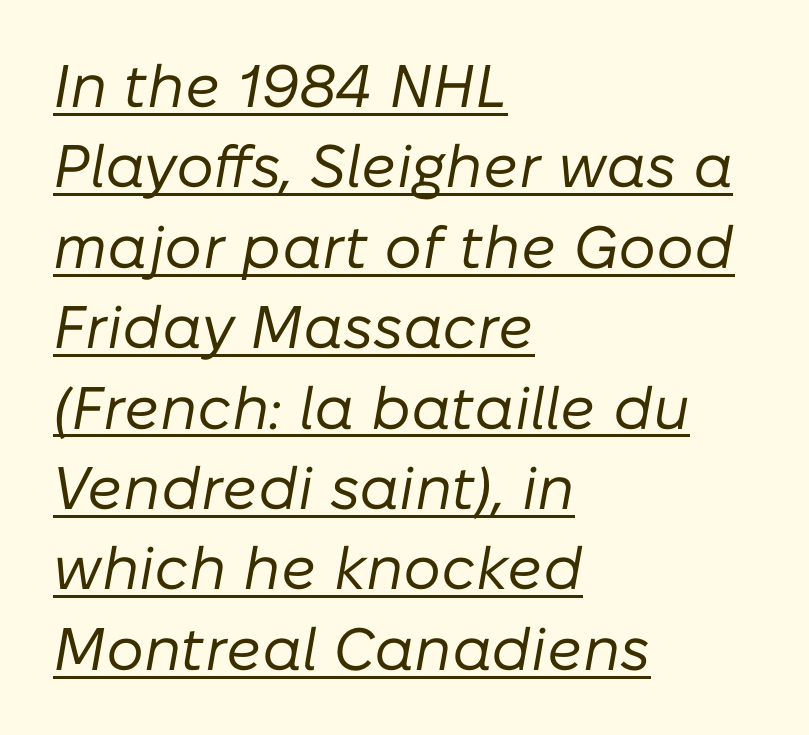
The image shows 60 px regular-weight type, italic (leaning right); set left-aligned, normal line spacing (1.34x), normal letter spacing, underlined; low stroke contrast and a medium x-height.
